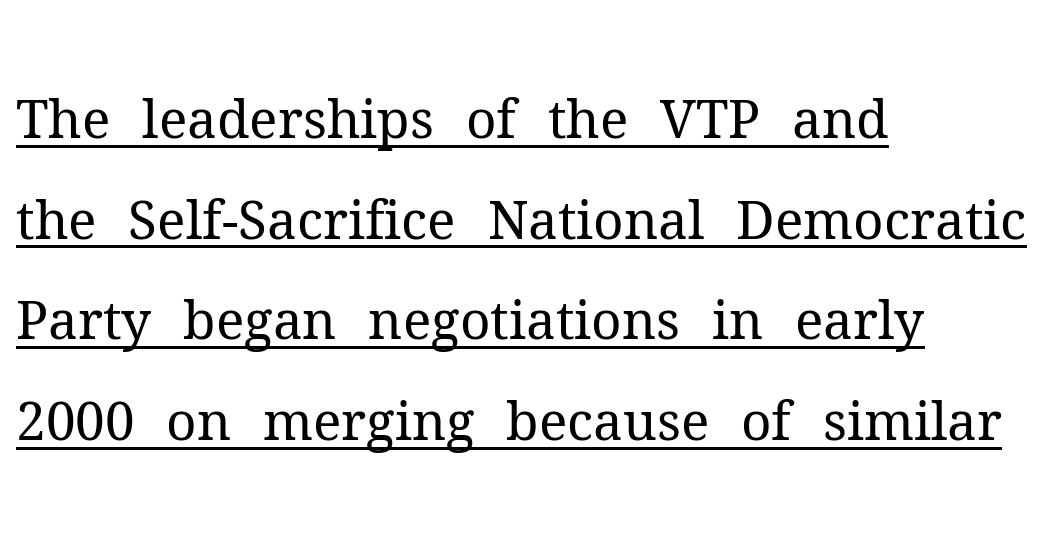
Does the leading feel generous? Absolutely, it's lavish. The type family on display is of the serif kind. Does extra space separate the letters? No, they use regular spacing. The letters look calm and open, with moderate or lighter stems. Where is the straight margin? On the left. A roman cut, with each character standing at attention.
